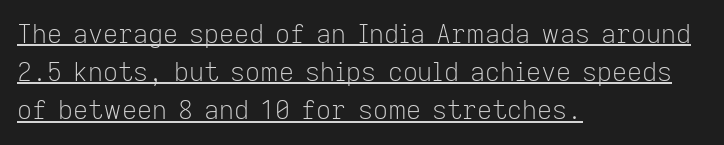
The image shows 26 px text type, upright; set left-aligned, normal line spacing (1.47x), normal letter spacing, underlined.
